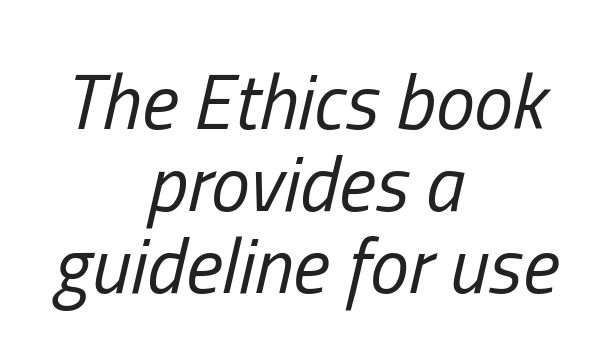
{"italic": "yes", "lean": "right", "slant_degrees": 13, "bold": "no", "weight": "regular", "width": "condensed", "stroke_contrast": "low", "x_height": "medium", "monospaced": "no", "underline": "no", "align": "center", "line_spacing": "tight", "line_spacing_ratio": 1.05, "letter_spacing": "normal", "letter_spacing_em": 0.0, "glyph_px": 78}
